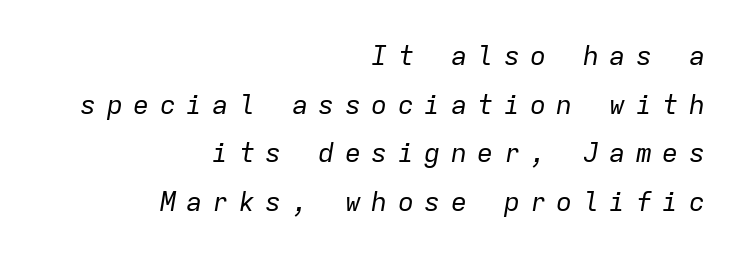
{"italic": "yes", "lean": "right", "slant_degrees": 9, "bold": "no", "underline": "no", "align": "right", "line_spacing_ratio": 1.8, "letter_spacing": "wide", "letter_spacing_em": 0.38, "glyph_px": 27}
